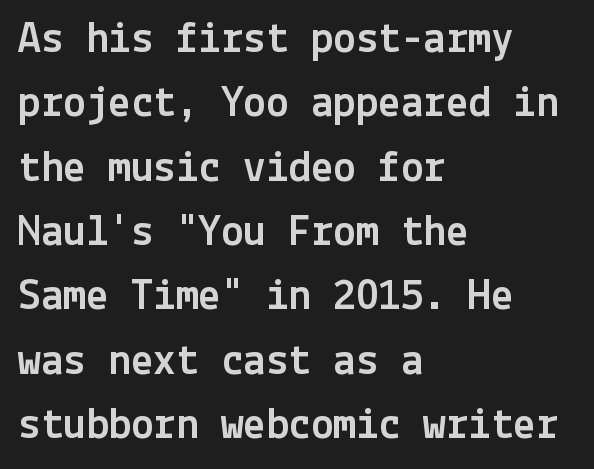
{"serif": "no", "italic": "no", "width": "normal", "x_height": "medium", "underline": "no", "align": "left", "line_spacing": "normal", "line_spacing_ratio": 1.43, "letter_spacing": "normal", "letter_spacing_em": 0.0, "glyph_px": 45}
